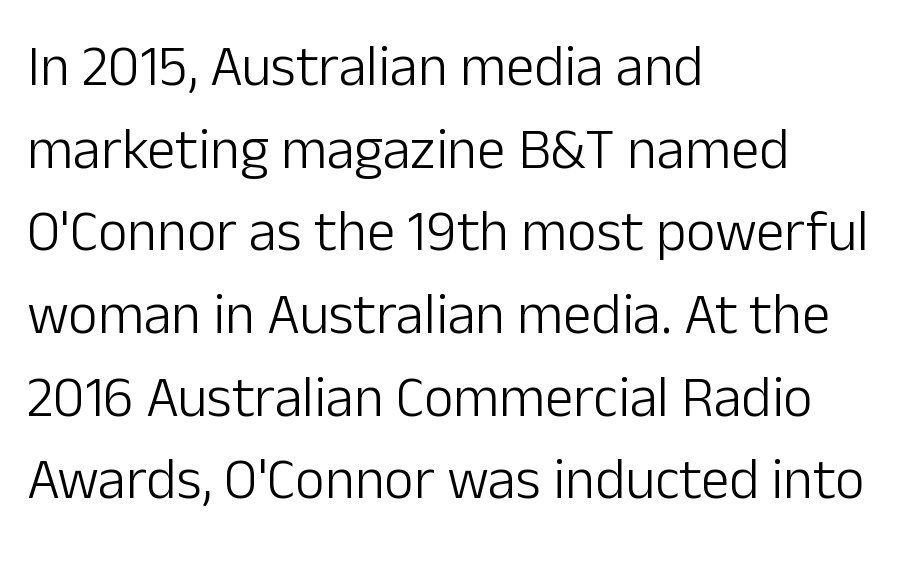
{"serif": "no", "italic": "no", "bold": "no", "weight": "light", "width": "normal", "stroke_contrast": "low", "x_height": "medium", "monospaced": "no", "underline": "no", "align": "left", "line_spacing": "normal", "line_spacing_ratio": 1.45, "letter_spacing": "normal", "letter_spacing_em": 0.0, "glyph_px": 57}
